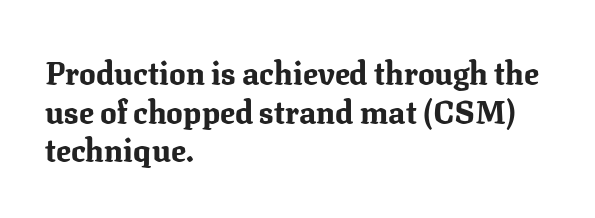
{"serif": "yes", "italic": "no", "bold": "yes", "weight": "bold", "width": "normal", "stroke_contrast": "medium", "x_height": "medium", "monospaced": "no", "underline": "no", "align": "left", "line_spacing": "normal", "line_spacing_ratio": 1.25, "letter_spacing": "normal", "letter_spacing_em": 0.0, "glyph_px": 31}
